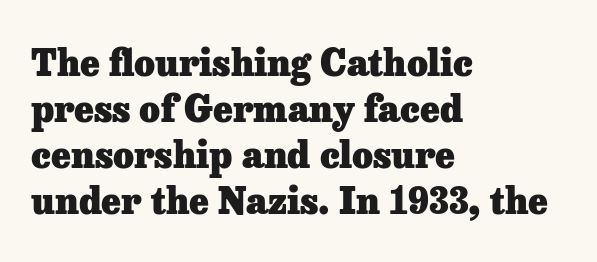
Q: Is the text bold? A: Yes.
Q: Is the text italic (slanted)? A: No, it is upright.
Q: Is the typeface a serif or a sans-serif typeface? A: Serif.
Q: Is the text underlined? A: No.
Q: How is the paragraph aligned? A: Left-aligned.
Q: Is the spacing between letters normal or unusually wide? A: Normal.
Q: Is the spacing between lines tight, normal or loose? A: Normal.
Q: Width (condensed, normal, or wide)? A: Normal.
Q: Stroke contrast? A: Low.
Q: x-height? A: Medium.
Q: Monospaced? A: No.
